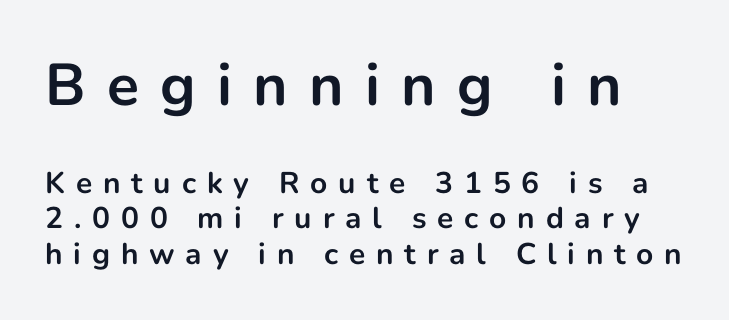
Q: Is the text bold? A: Yes.
Q: Is the text italic (slanted)? A: No, it is upright.
Q: Is the typeface a serif or a sans-serif typeface? A: Sans-serif.
Q: Is the text underlined? A: No.
Q: Is the spacing between letters normal or unusually wide? A: Unusually wide.
Q: Which block of text is set in a larger size, the first (top) or the second (bottom)? A: The first (top) one.
Q: Width (condensed, normal, or wide)? A: Normal.
Q: Stroke contrast? A: Low.
Q: x-height? A: Medium.
Q: Monospaced? A: No.
